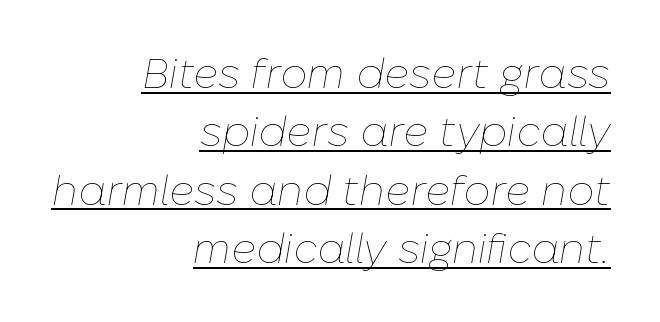
One glance says typical: line gaps are just what's usual. Do the characters align in a grid? No, the font is proportional. The axis of the letterforms is tilted away from vertical. This rendering uses right alignment, leaving the left contour irregular. Default kerning and tracking; the words read as compact shapes. Like a heading marked for emphasis, these lines bear an underscore.
